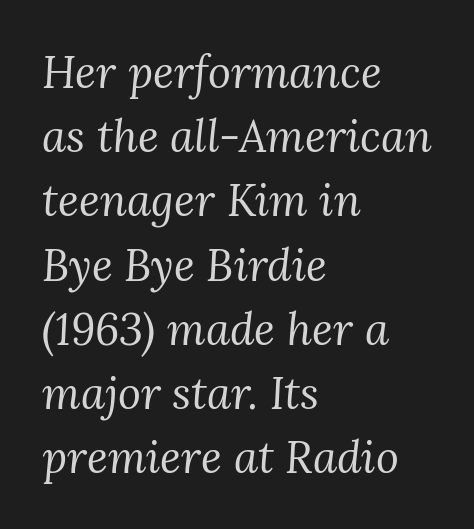
{"serif": "yes", "italic": "yes", "lean": "right", "slant_degrees": 3, "bold": "no", "weight": "regular", "width": "normal", "stroke_contrast": "medium", "x_height": "medium", "monospaced": "no", "underline": "no", "align": "left", "line_spacing": "normal", "line_spacing_ratio": 1.46, "letter_spacing": "normal", "letter_spacing_em": 0.0, "glyph_px": 44}
